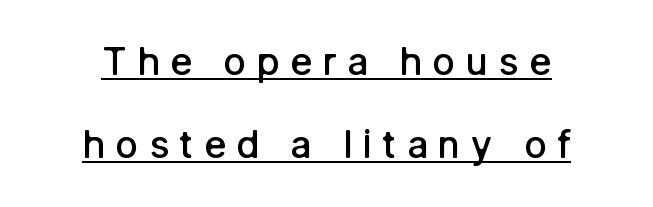
{"serif": "no", "italic": "no", "bold": "semi", "weight": "semibold", "width": "normal", "stroke_contrast": "low", "x_height": "medium", "monospaced": "no", "underline": "yes", "align": "center", "line_spacing": "loose", "line_spacing_ratio": 2.19, "letter_spacing": "wide", "letter_spacing_em": 0.27, "glyph_px": 38}
